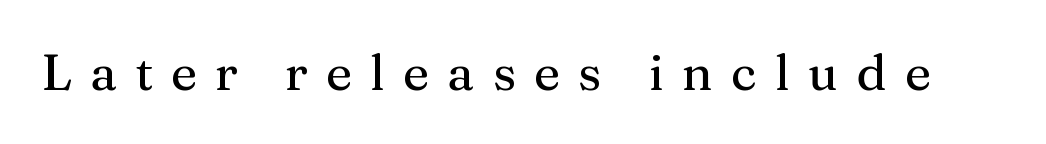
Q: Is the text italic (slanted)? A: No, it is upright.
Q: Is the typeface a serif or a sans-serif typeface? A: Serif.
Q: Is the text underlined? A: No.
Q: Is the spacing between letters normal or unusually wide? A: Unusually wide.
Q: Width (condensed, normal, or wide)? A: Normal.
Q: Stroke contrast? A: Medium.
Q: x-height? A: Medium.
Q: Monospaced? A: No.
